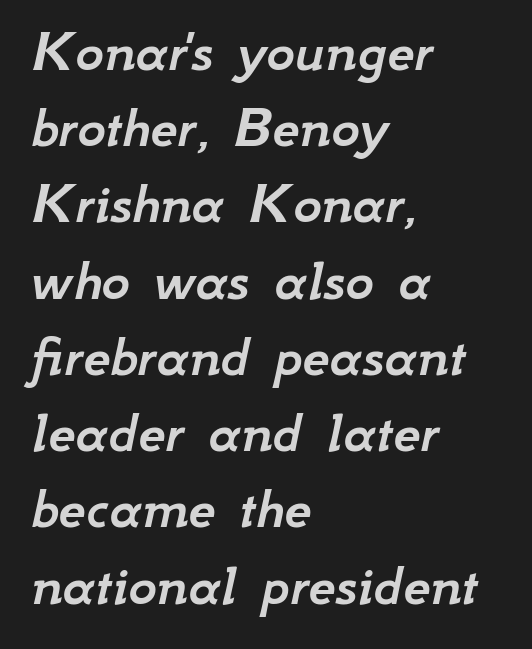
The image shows 61 px text type, italic (leaning right); set left-aligned, normal line spacing (1.25x), normal letter spacing, not underlined; low stroke contrast and a small x-height.
